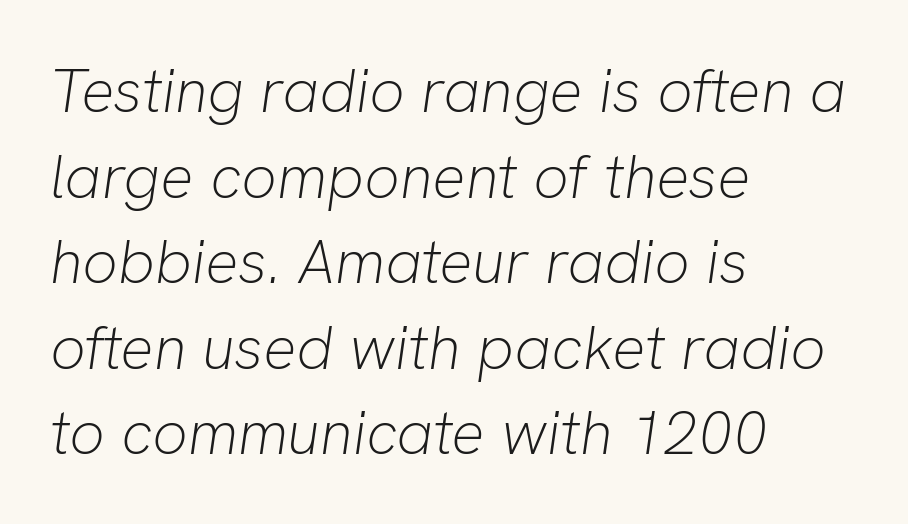
The image shows 62 px light type, italic (leaning right); set left-aligned, normal line spacing (1.38x), normal letter spacing, not underlined; low stroke contrast and a medium x-height.
